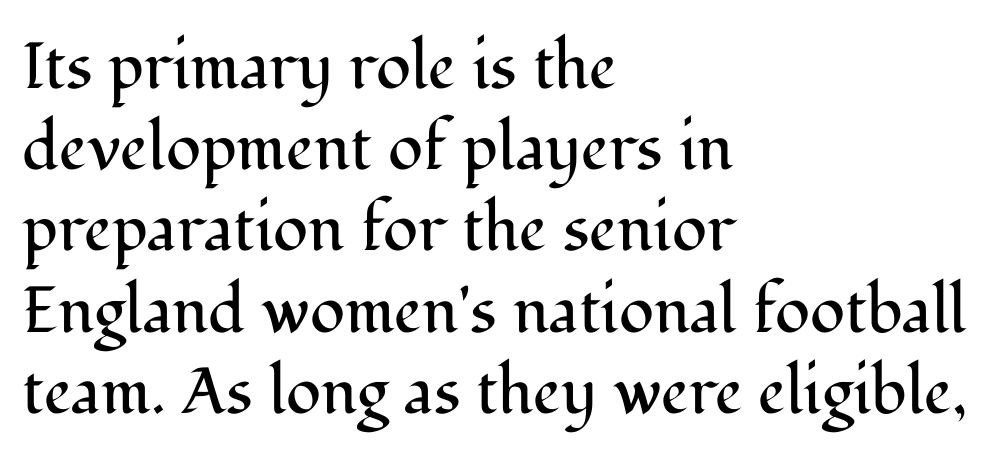
Which margin do the lines hug? The left one — the right edge is uneven. Posture: straight, roman, zero tilt. Nothing heavy about these letters — not bold at all. No word sits above an underline. The font family rendered here belongs to the serif group.
